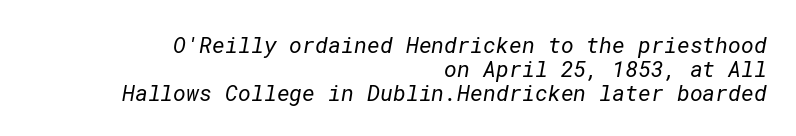
{"bold": "no", "underline": "no", "align": "right", "line_spacing": "tight", "line_spacing_ratio": 1.09, "letter_spacing": "normal", "letter_spacing_em": 0.0, "glyph_px": 22}
